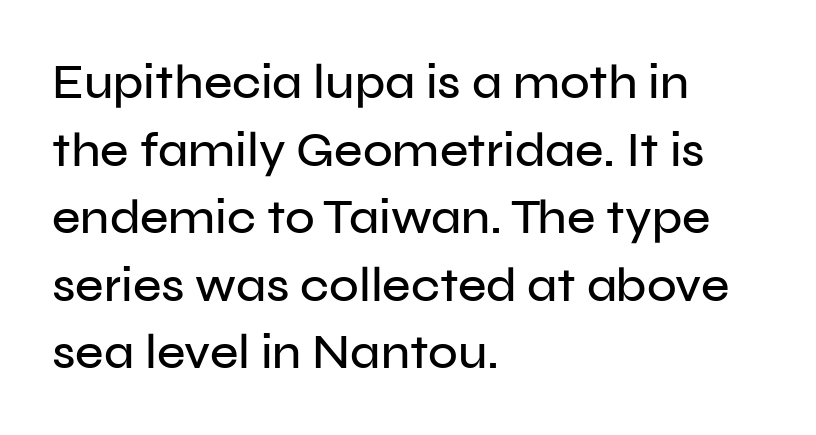
The letters advance in unequal steps, a hallmark of proportional type. Here the glyphs are tracked normally, forming tight word shapes. Anything drawn beneath the words? Only blank space. The rows are spaced the way most documents space them.
